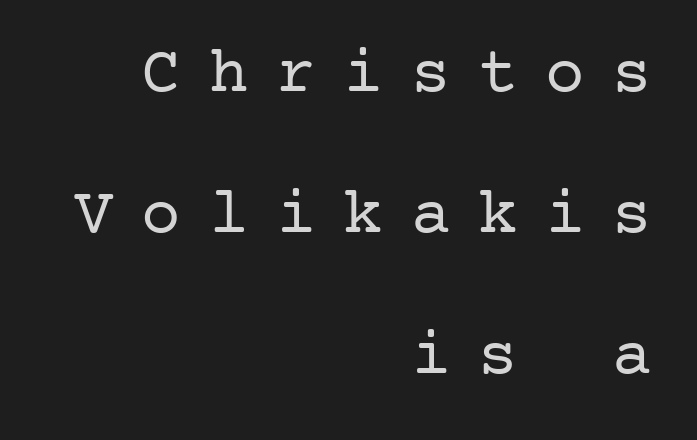
These lines are set flush right with a ragged left edge. Look at the tracking — it's clearly loosened, letters drifting apart. Letters rest on an invisible, unmarked baseline. The characters display serif detailing at their extremities. The font's upright variant was chosen for this text. Stems here are at most as thick as an everyday book face.
